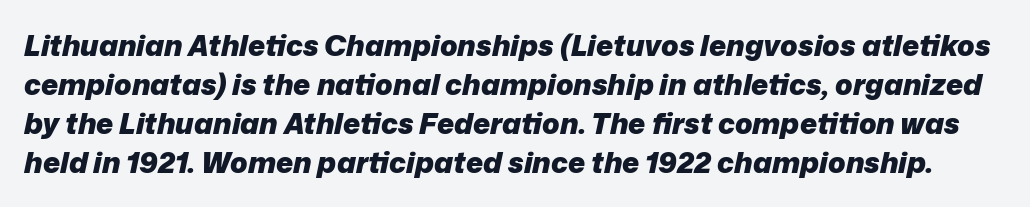
The letters advance in unequal steps, a hallmark of proportional type. Inter-character spacing is left at the font's built-in metrics. Looking at the ascenders, they clearly lean. Clear beneath every line of the passage. The strokes are fattened all the way to bold.
